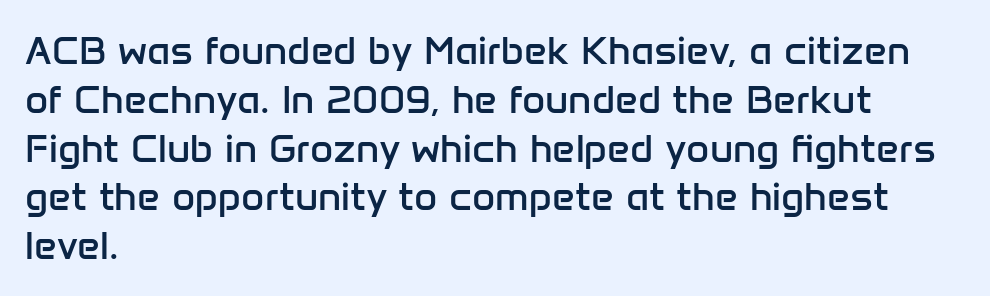
Q: Is the text bold? A: No.
Q: Is the text italic (slanted)? A: No, it is upright.
Q: Is the typeface a serif or a sans-serif typeface? A: Sans-serif.
Q: Is the text underlined? A: No.
Q: How is the paragraph aligned? A: Left-aligned.
Q: Is the spacing between letters normal or unusually wide? A: Normal.
Q: Width (condensed, normal, or wide)? A: Normal.
Q: Stroke contrast? A: Low.
Q: x-height? A: Medium.
Q: Monospaced? A: No.
